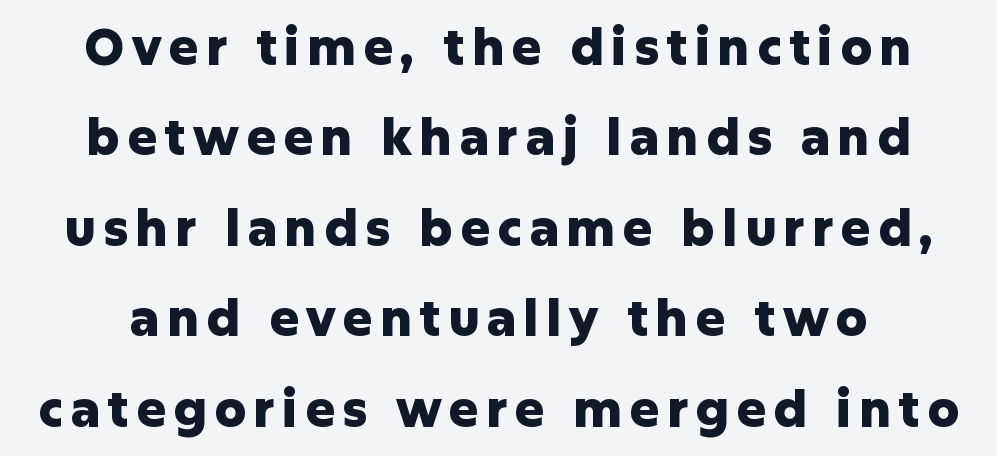
Plenty of ink on the page — the face is bold. Look at the bottom of the vertical strokes: they stop flat, with no serifs. These lines are rendered in a variable-pitch font. Every stem runs plumb, perpendicular to the baseline. Unmarked baselines from the first word to the last.
